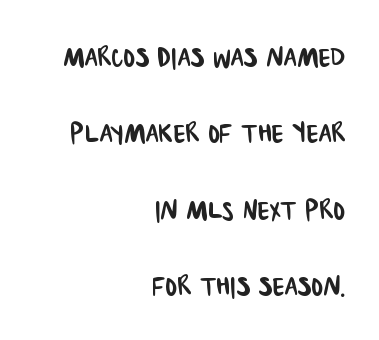
Q: Is the typeface a serif or a sans-serif typeface? A: Sans-serif.
Q: Is the text underlined? A: No.
Q: How is the paragraph aligned? A: Right-aligned.
Q: Is the spacing between letters normal or unusually wide? A: Normal.
Q: Is the spacing between lines tight, normal or loose? A: Loose.
Q: Width (condensed, normal, or wide)? A: Condensed.
Q: Stroke contrast? A: Low.
Q: x-height? A: Large.
Q: Monospaced? A: No.
